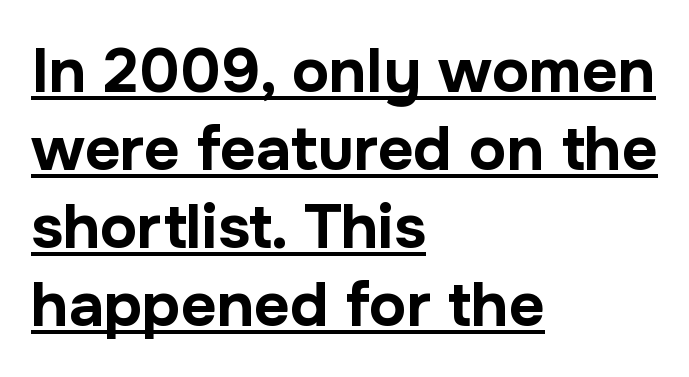
Line beginnings align vertically; line endings do not. The letters carry no serifs — their stems end cleanly without finishing strokes. Students, observe: this is what conventionally led text looks like. Check the space under the baseline: a stroke is drawn there. Proportional: the letters do not fall into vertical columns.
